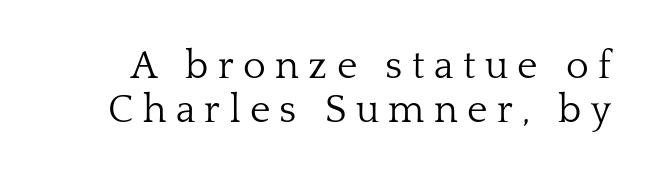
Nobody drew a line under any word here. The typeface has the unassuming heft of standard copy or less. The passage shown is typed in a proportional face where columns would drift. The letters carry serifs — small finishing strokes at the ends of their stems. A roman cut, with each character standing at attention.
